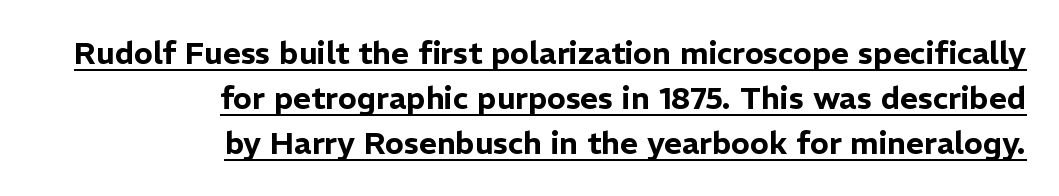
Notice how a bar underscores the lettering throughout. Students, observe: this is what conventionally led text looks like. Notice how the stems are strictly vertical — no italics here. Check where the strokes stop: nothing finishes them off — pure sans.
